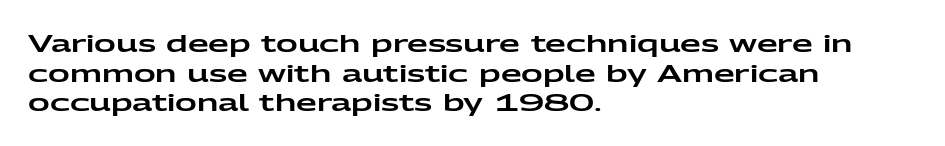
The image shows 24 px text type, upright; set left-aligned, line spacing 1.23x, normal letter spacing, not underlined.
